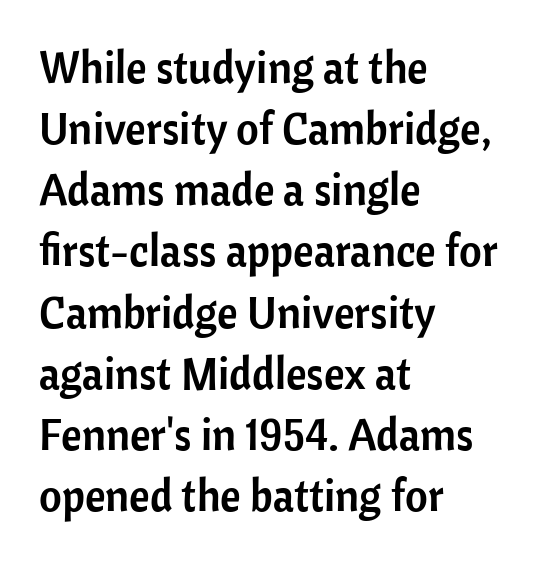
The image shows 44 px sans-serif type, upright; set left-aligned, normal line spacing (1.39x), normal letter spacing, not underlined; low stroke contrast and a medium x-height.
